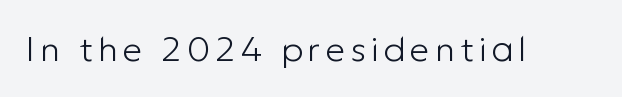
The image shows 35 px light sans-serif type, upright; set not underlined; low stroke contrast and a medium x-height.
